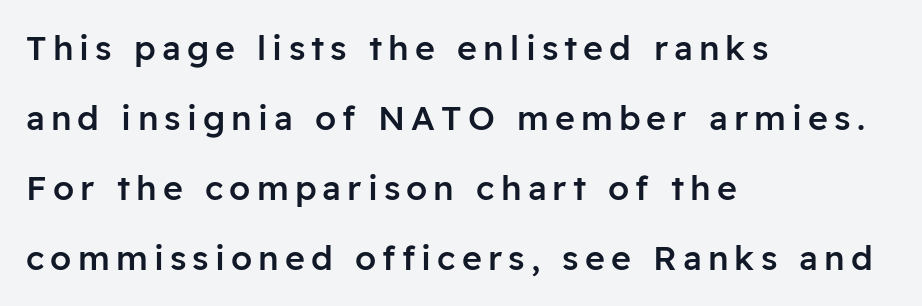
The image shows 34 px semibold sans-serif type, upright; set left-aligned, loose line spacing (2.06x), not underlined; low stroke contrast and a medium x-height.
